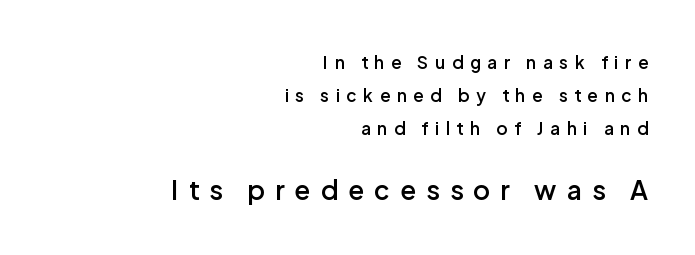
{"italic": "no", "bold": "semi", "underline": "no", "align": "right", "line_spacing": "loose", "line_spacing_ratio": 1.95, "letter_spacing": "wide", "letter_spacing_em": 0.39, "larger_block": "second", "size_ratio": 1.53, "glyph_px": 26}
